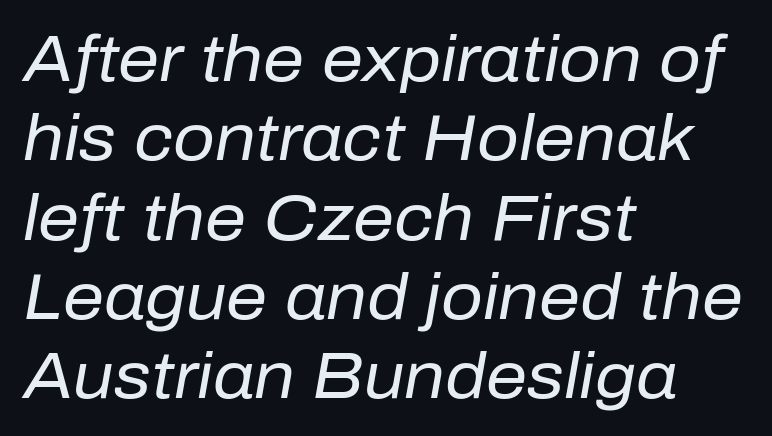
The image shows 65 px regular-weight type, italic (leaning right); set left-aligned, line spacing 1.22x, normal letter spacing, not underlined; low stroke contrast and a medium x-height.
